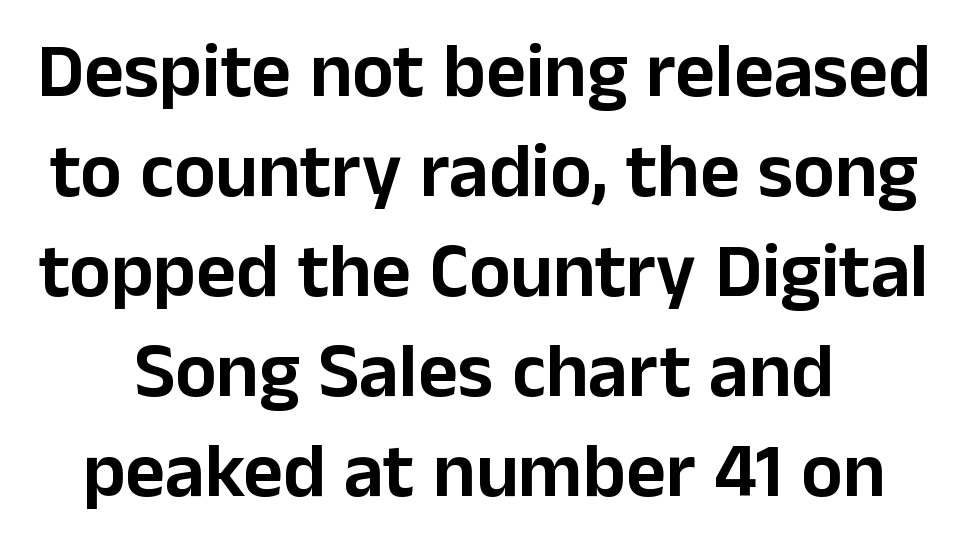
Q: Is the text italic (slanted)? A: No, it is upright.
Q: Is the typeface a serif or a sans-serif typeface? A: Sans-serif.
Q: Is the text underlined? A: No.
Q: Is the spacing between letters normal or unusually wide? A: Normal.
Q: Is the spacing between lines tight, normal or loose? A: Normal.
Q: Width (condensed, normal, or wide)? A: Normal.
Q: Stroke contrast? A: Low.
Q: x-height? A: Medium.
Q: Monospaced? A: No.
